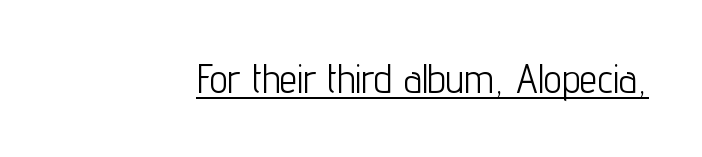
Q: Is the text bold? A: No.
Q: Is the text italic (slanted)? A: No, it is upright.
Q: Is the typeface a serif or a sans-serif typeface? A: Sans-serif.
Q: Is the text underlined? A: Yes.
Q: Is the spacing between letters normal or unusually wide? A: Normal.
Q: Width (condensed, normal, or wide)? A: Condensed.
Q: Stroke contrast? A: Low.
Q: x-height? A: Medium.
Q: Monospaced? A: No.
